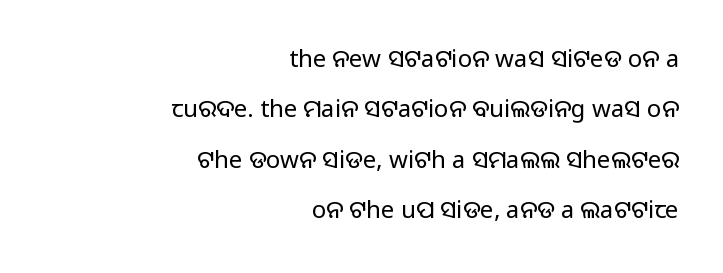
Lines of text with bare space underneath. All the whitespace from short lines collects on the left. Honestly, the letter spacing is just normal — you wouldn't notice it. The typesetting does not lean heavy: it is not bold. Is there any slant? The stems are plumb.
